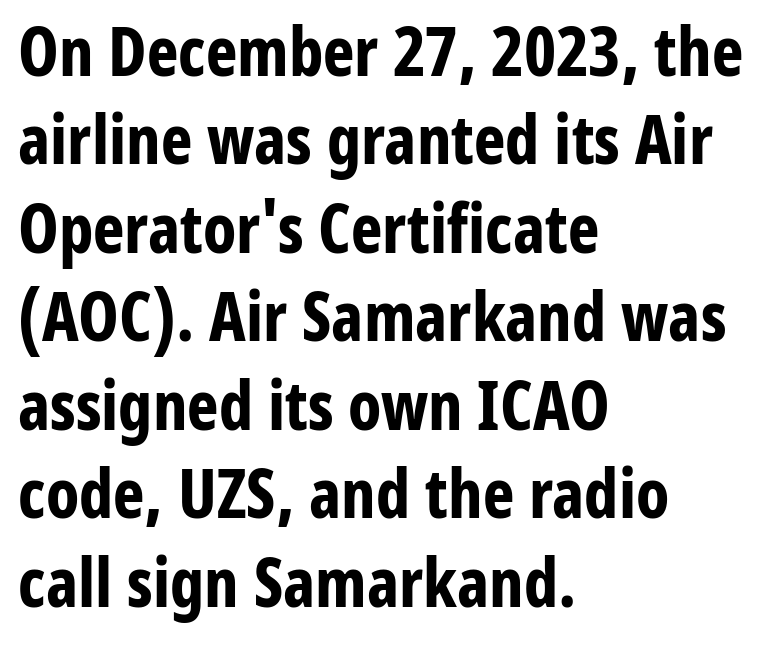
The strip under each line holds only bare page. Plenty of ink on the page — the face is bold. Horizontally, the lines are justified to the leading edge only. Successive baselines arrive at the customary interval. What kind of face is this? One without serifs — a sans.
